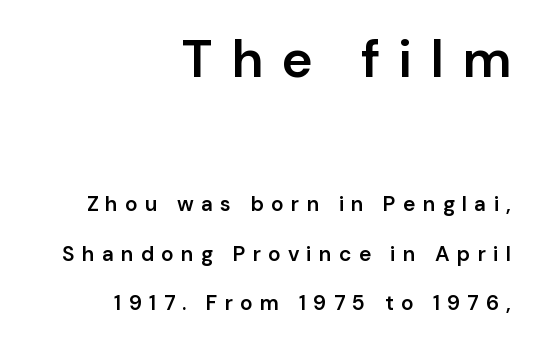
{"serif": "no", "italic": "no", "bold": "semi", "weight": "semibold", "width": "normal", "stroke_contrast": "low", "x_height": "medium", "monospaced": "no", "underline": "no", "align": "right", "line_spacing": "loose", "line_spacing_ratio": 2.34, "letter_spacing": "wide", "letter_spacing_em": 0.34, "larger_block": "first", "size_ratio": 2.52, "glyph_px": 53}
